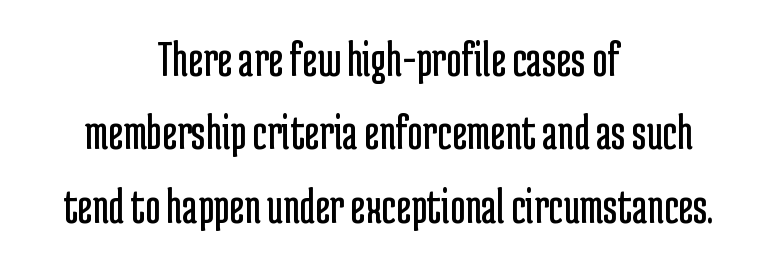
Do the characters align in a grid? No, the font is proportional. The words here are not underlined. Tracking value appears to be zero — textbook default spacing. Horizontally, the lines are justified to the midpoint only. Does the type have serifs? No, each stem ends abruptly.
